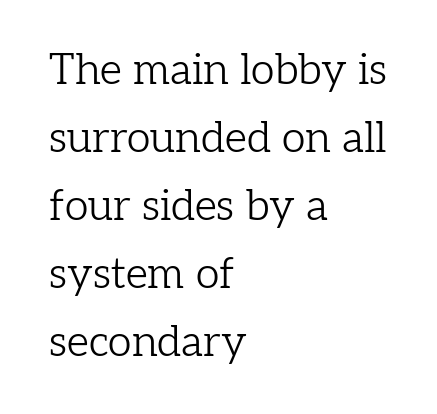
Q: Is the text bold? A: No.
Q: Is the text italic (slanted)? A: No, it is upright.
Q: Is the typeface a serif or a sans-serif typeface? A: Serif.
Q: Is the text underlined? A: No.
Q: How is the paragraph aligned? A: Left-aligned.
Q: Is the spacing between letters normal or unusually wide? A: Normal.
Q: Is the spacing between lines tight, normal or loose? A: Normal.
Q: Width (condensed, normal, or wide)? A: Normal.
Q: Stroke contrast? A: Low.
Q: x-height? A: Medium.
Q: Monospaced? A: No.
